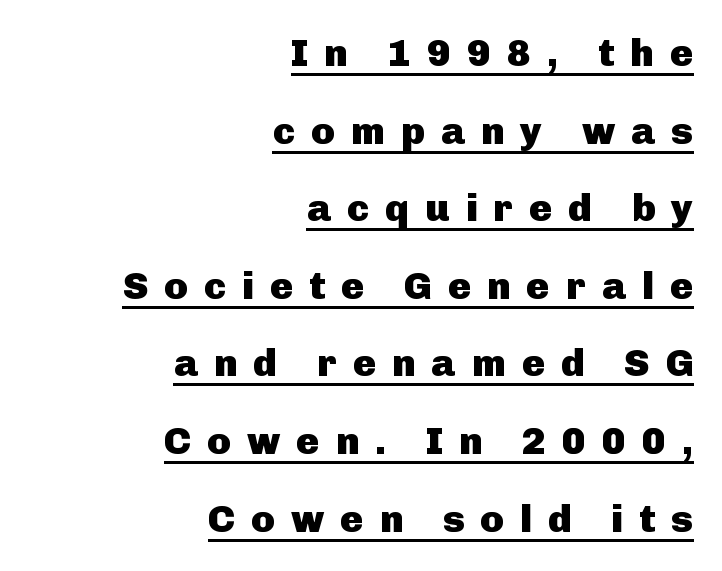
The image shows 39 px heavy sans-serif type, upright; set right-aligned, loose line spacing (1.99x), unusually wide letter spacing (+0.41 em), underlined; low stroke contrast and a medium x-height.
